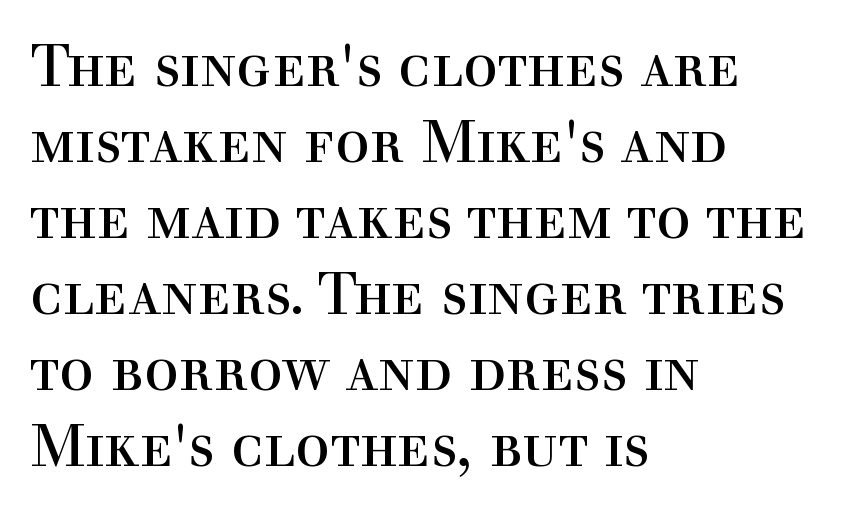
Is the type heavy? It reads as light-to-regular instead. The passage shown is typed in a proportional face where columns would drift. Reading down the block, your eye returns to a fixed left position each line. Plain, unruled lines of type.
